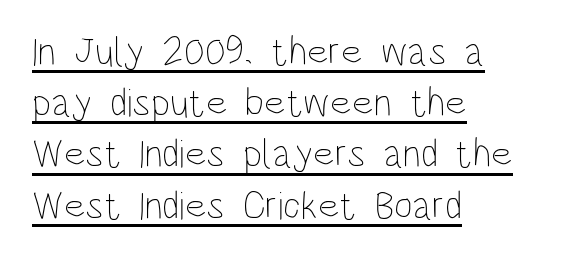
This sample is left-justified, so line endings fall wherever the words run out. This rendering features underlined lettering. Nope, not italic — everything's standing straight. The weight would be labelled regular, book, light, or lighter still. The gaps between neighbouring characters are ordinary and unremarkable. The rows are spaced the way most documents space them.
